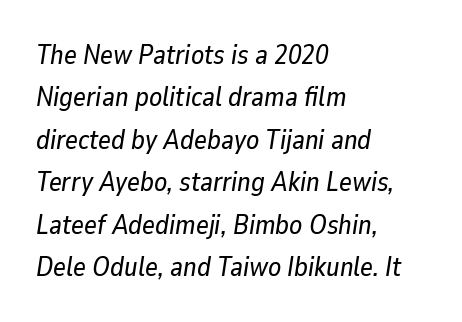
{"italic": "yes", "lean": "right", "slant_degrees": 9, "underline": "no", "align": "left", "line_spacing": "normal", "line_spacing_ratio": 1.57, "letter_spacing": "normal", "letter_spacing_em": 0.0, "glyph_px": 27}
